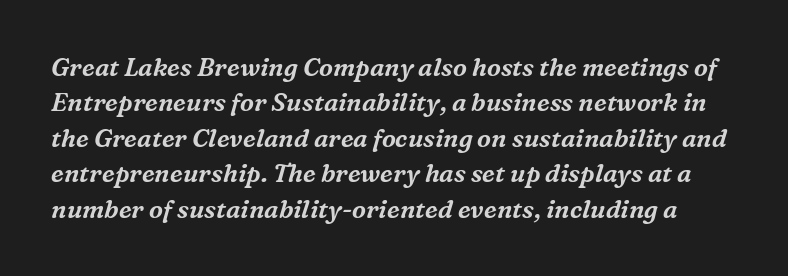
Q: Is the text italic (slanted)? A: Yes, it leans right by about 16 degrees.
Q: Is the text underlined? A: No.
Q: Is the spacing between letters normal or unusually wide? A: Normal.
Q: Is the spacing between lines tight, normal or loose? A: Normal.
